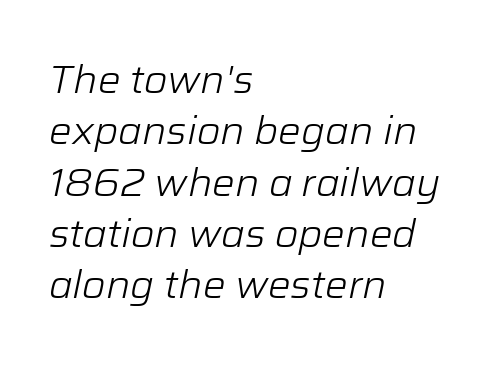
The image shows 38 px light type, italic (leaning right); set left-aligned, normal line spacing (1.35x), normal letter spacing, not underlined; low stroke contrast and a medium x-height.
